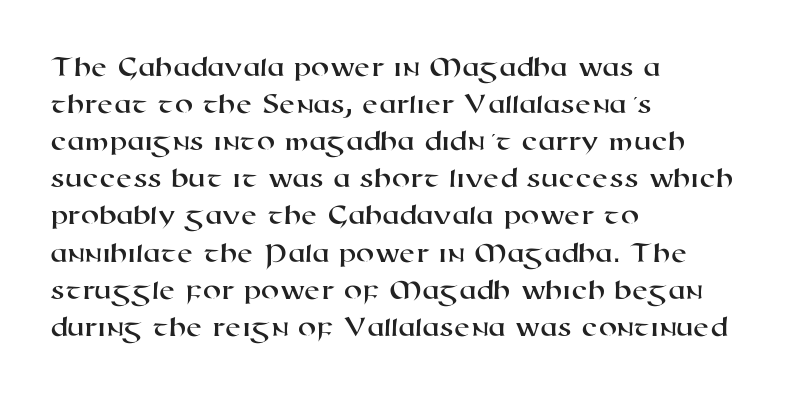
Think of a printed novel: that variable character pitch is what you see here. Rows of type keep a routine distance in the vertical direction. Grotesque or geometric, the face here clearly has no serifs. Visually the block forms a straight wall on the left and a jagged coastline on the right. There is no visible air inserted between adjacent glyphs.
